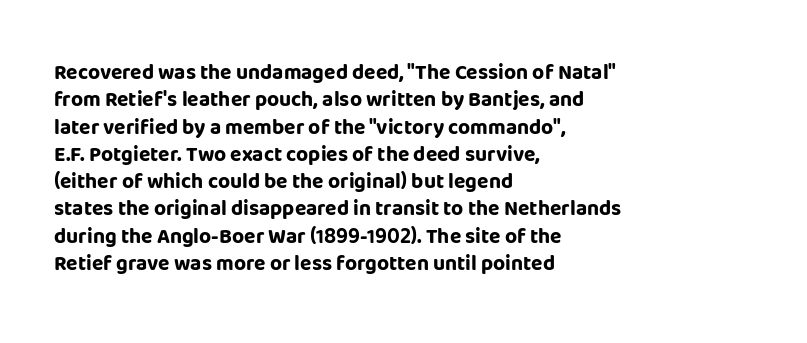
{"italic": "no", "bold": "yes", "underline": "no", "align": "left", "line_spacing": "normal", "line_spacing_ratio": 1.3, "letter_spacing": "normal", "letter_spacing_em": 0.0, "glyph_px": 21}
